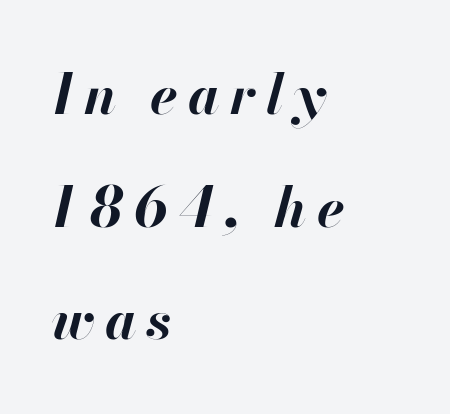
Q: Is the text bold? A: Yes.
Q: Is the text italic (slanted)? A: Yes, it leans right by about 13 degrees.
Q: Is the text underlined? A: No.
Q: How is the paragraph aligned? A: Left-aligned.
Q: Is the spacing between lines tight, normal or loose? A: Loose.
Q: Width (condensed, normal, or wide)? A: Normal.
Q: Stroke contrast? A: High.
Q: x-height? A: Small.
Q: Monospaced? A: No.
